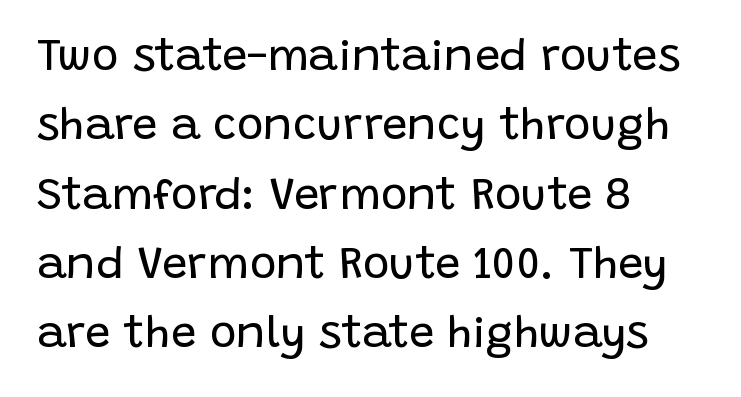
{"serif": "no", "italic": "no", "bold": "no", "weight": "regular", "width": "normal", "stroke_contrast": "low", "x_height": "large", "monospaced": "no", "underline": "no", "align": "left", "line_spacing": "normal", "line_spacing_ratio": 1.54, "letter_spacing": "normal", "letter_spacing_em": 0.0, "glyph_px": 45}
